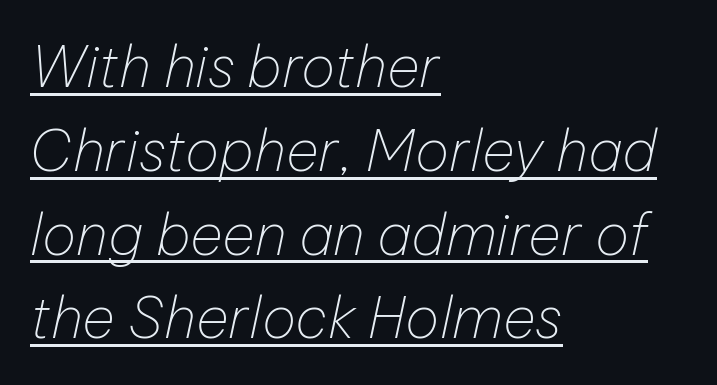
The image shows 57 px thin type, italic (leaning right); set left-aligned, normal line spacing (1.47x), normal letter spacing, underlined; low stroke contrast and a medium x-height.
